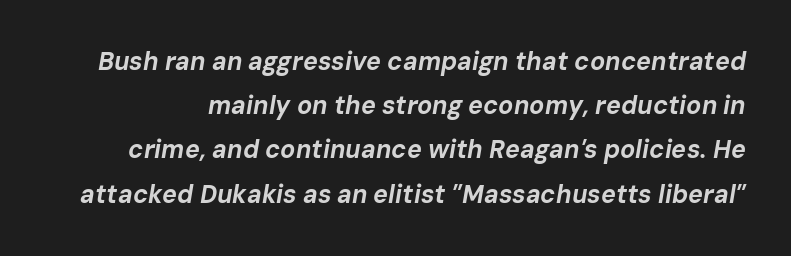
Q: Is the text bold? A: Yes.
Q: Is the text italic (slanted)? A: Yes, it leans right by about 10 degrees.
Q: Is the text underlined? A: No.
Q: Is the spacing between letters normal or unusually wide? A: Normal.
